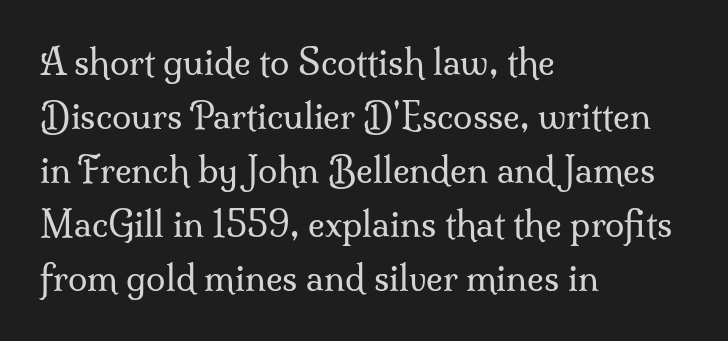
This rendering leaves character spacing at its baseline value. Caption: multi-line text, flush left, ragged right. Leading matches the norm, producing a regular column. These glyphs show unthickened strokes, regular width or finer. The letters advance in unequal steps, a hallmark of proportional type.
